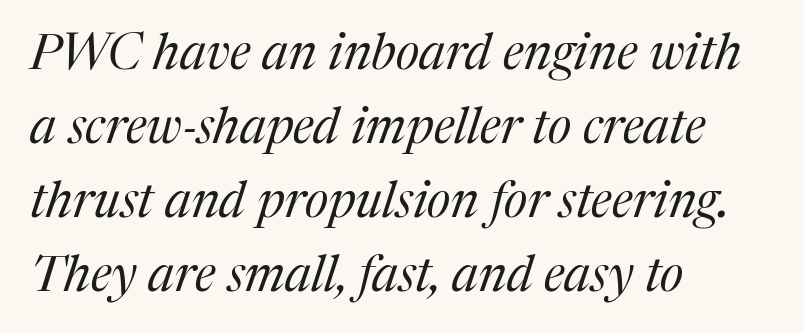
The image shows 50 px regular-weight serif type, italic (leaning right); set left-aligned, normal line spacing (1.48x), normal letter spacing, not underlined; medium stroke contrast and a medium x-height.
